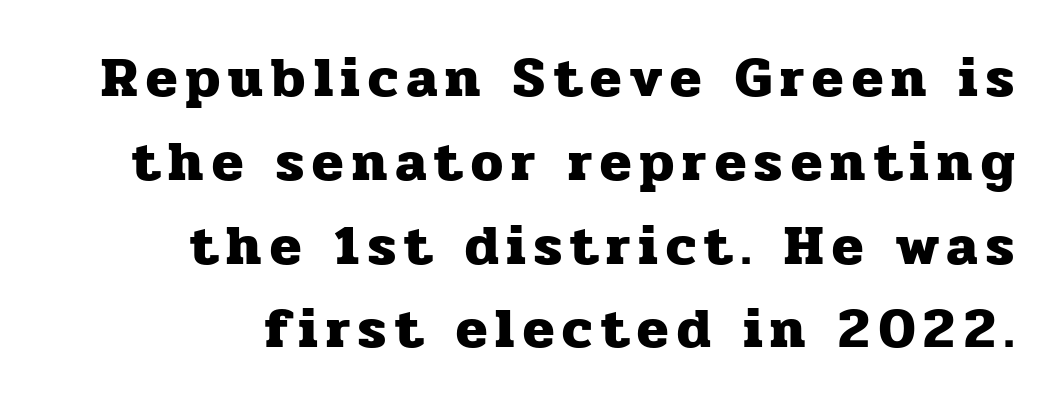
{"serif": "yes", "italic": "no", "bold": "yes", "weight": "heavy", "width": "normal", "stroke_contrast": "low", "x_height": "medium", "monospaced": "no", "underline": "no", "align": "right", "line_spacing": "normal", "line_spacing_ratio": 1.47, "glyph_px": 57}
